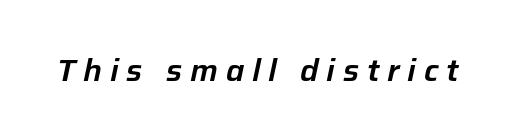
The image shows 31 px text type, italic (leaning right); set unusually wide letter spacing (+0.25 em), not underlined; low stroke contrast and a medium x-height.
